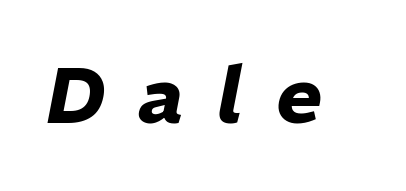
Q: Is the text bold? A: Yes.
Q: Is the text italic (slanted)? A: Yes, it leans right by about 11 degrees.
Q: Is the text underlined? A: No.
Q: Is the spacing between letters normal or unusually wide? A: Unusually wide.
Q: Width (condensed, normal, or wide)? A: Normal.
Q: Stroke contrast? A: Low.
Q: x-height? A: Medium.
Q: Monospaced? A: No.
